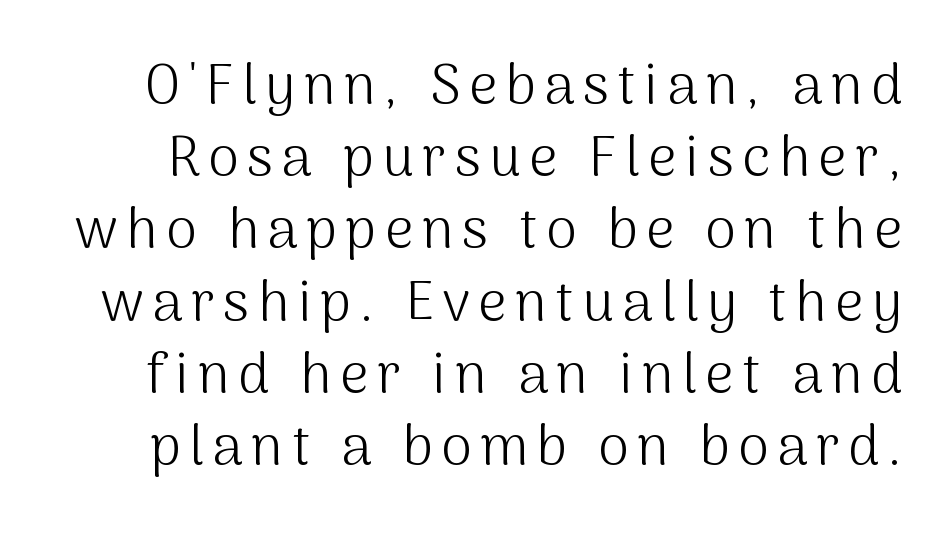
The image shows 56 px light sans-serif type, upright; set normal line spacing (1.29x), not underlined; medium stroke contrast and a medium x-height.
